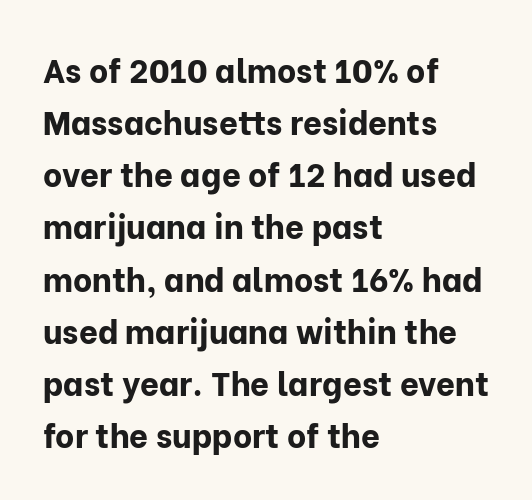
{"serif": "no", "italic": "no", "bold": "yes", "weight": "bold", "width": "normal", "stroke_contrast": "low", "x_height": "medium", "monospaced": "no", "underline": "no", "align": "left", "line_spacing": "normal", "line_spacing_ratio": 1.58, "letter_spacing": "normal", "letter_spacing_em": 0.0, "glyph_px": 33}
